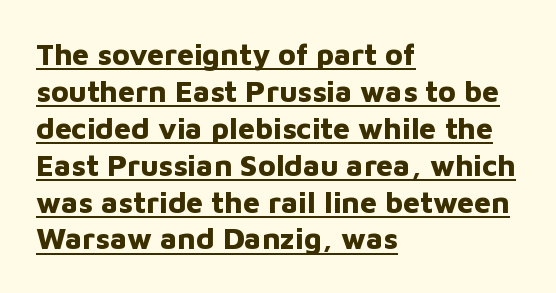
Serifs: no, the terminals of the letterforms are clean. Proportional: the letters do not fall into vertical columns. Italic: no, the glyphs are upright roman. The rendering keeps characters at their native spacing.
